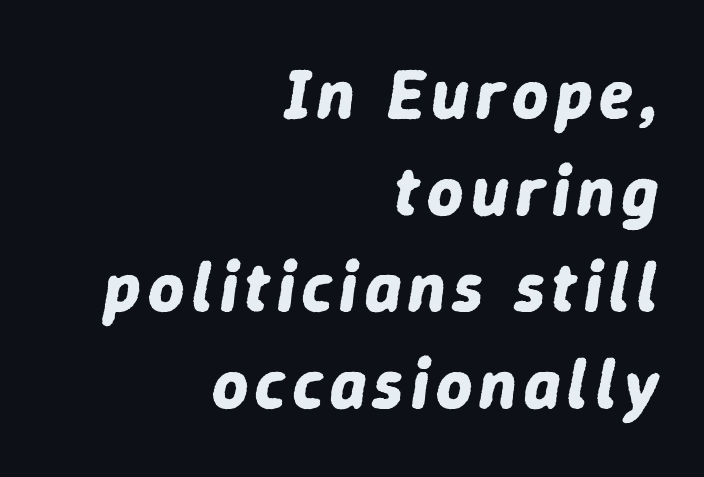
{"italic": "yes", "lean": "right", "slant_degrees": 9, "bold": "yes", "weight": "bold", "width": "normal", "stroke_contrast": "low", "x_height": "medium", "monospaced": "no", "underline": "no", "align": "right", "line_spacing": "normal", "line_spacing_ratio": 1.38, "glyph_px": 70}
